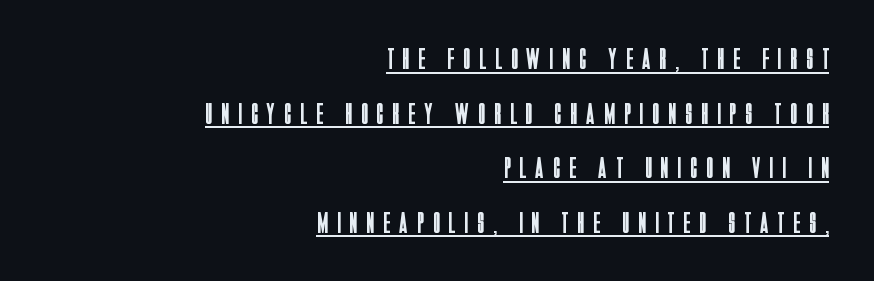
Q: Is the text bold? A: No.
Q: Is the text italic (slanted)? A: No, it is upright.
Q: Is the typeface a serif or a sans-serif typeface? A: Sans-serif.
Q: Is the text underlined? A: Yes.
Q: How is the paragraph aligned? A: Right-aligned.
Q: Is the spacing between letters normal or unusually wide? A: Unusually wide.
Q: Width (condensed, normal, or wide)? A: Condensed.
Q: Stroke contrast? A: Low.
Q: x-height? A: Large.
Q: Monospaced? A: No.
